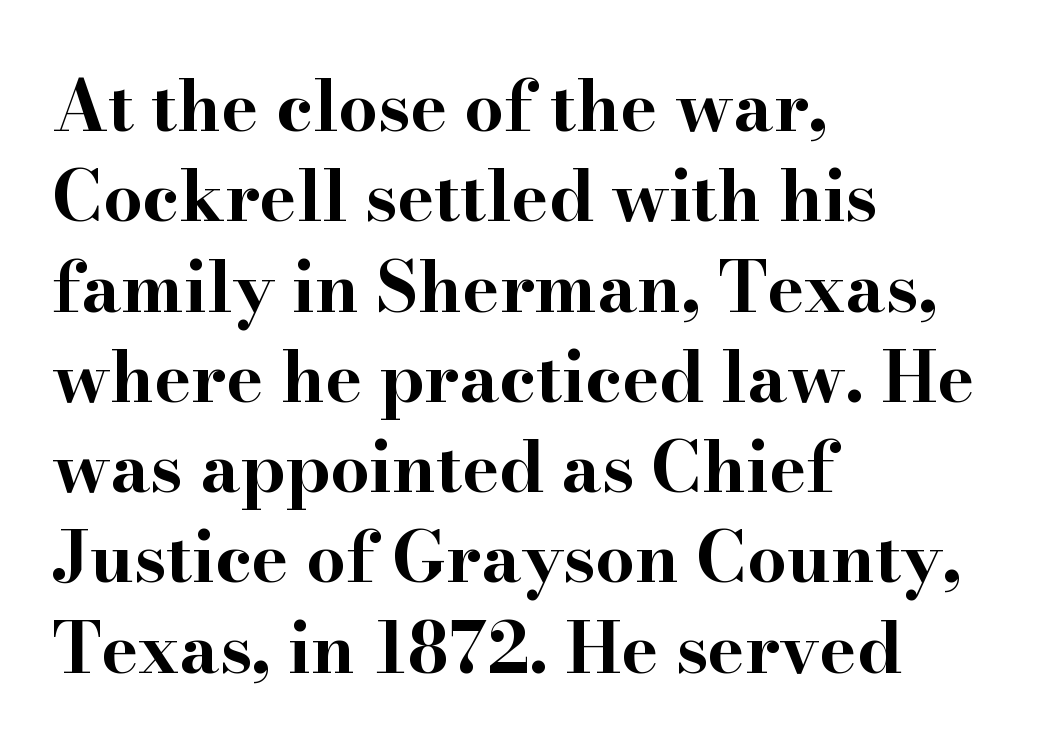
The characters display serif detailing at their extremities. Here the designer chose a conventional face with non-uniform glyph widths. The lines are quadded left. The string is rendered with underlining switched off. A typesetter would call this zero additional tracking.
